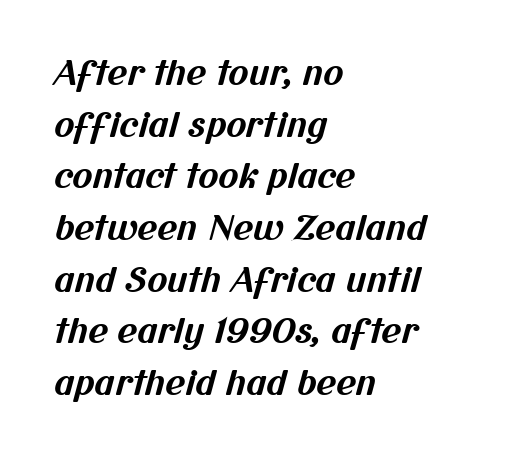
The image shows 34 px bold sans-serif type; set left-aligned, normal line spacing (1.52x), normal letter spacing, not underlined; medium stroke contrast and a medium x-height.
